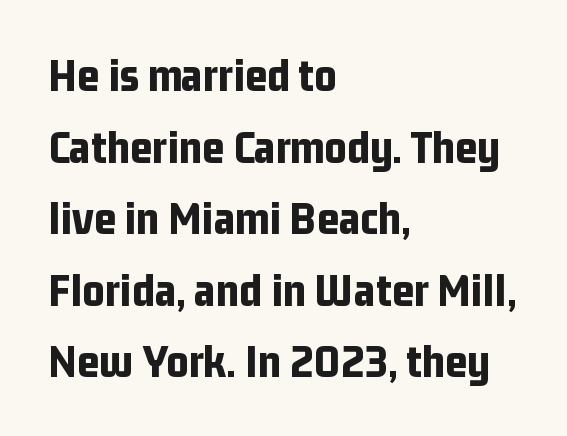
Q: Is the text bold? A: Yes.
Q: Is the text italic (slanted)? A: No, it is upright.
Q: Is the typeface a serif or a sans-serif typeface? A: Sans-serif.
Q: Is the text underlined? A: No.
Q: How is the paragraph aligned? A: Left-aligned.
Q: Is the spacing between letters normal or unusually wide? A: Normal.
Q: Is the spacing between lines tight, normal or loose? A: Normal.
Q: Width (condensed, normal, or wide)? A: Condensed.
Q: Stroke contrast? A: Low.
Q: x-height? A: Medium.
Q: Monospaced? A: No.
